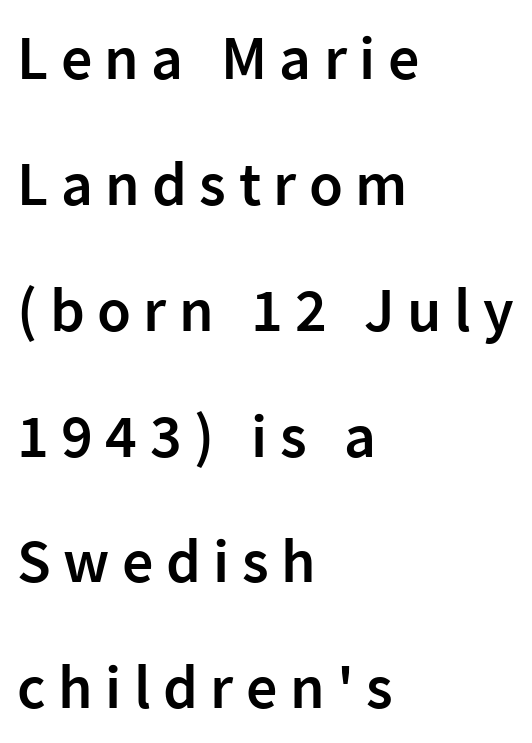
Varying glyph widths throughout — classic text-font behaviour. Successive baselines arrive slowly, with a big drop between each. A typesetter would label this face a sans. Look at the tracking — it's clearly loosened, letters drifting apart.
